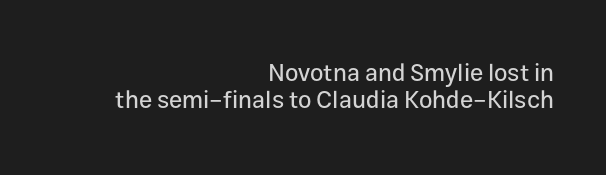
Q: Is the text italic (slanted)? A: No, it is upright.
Q: Is the text underlined? A: No.
Q: How is the paragraph aligned? A: Right-aligned.
Q: Is the spacing between letters normal or unusually wide? A: Normal.
Q: Is the spacing between lines tight, normal or loose? A: Tight.
